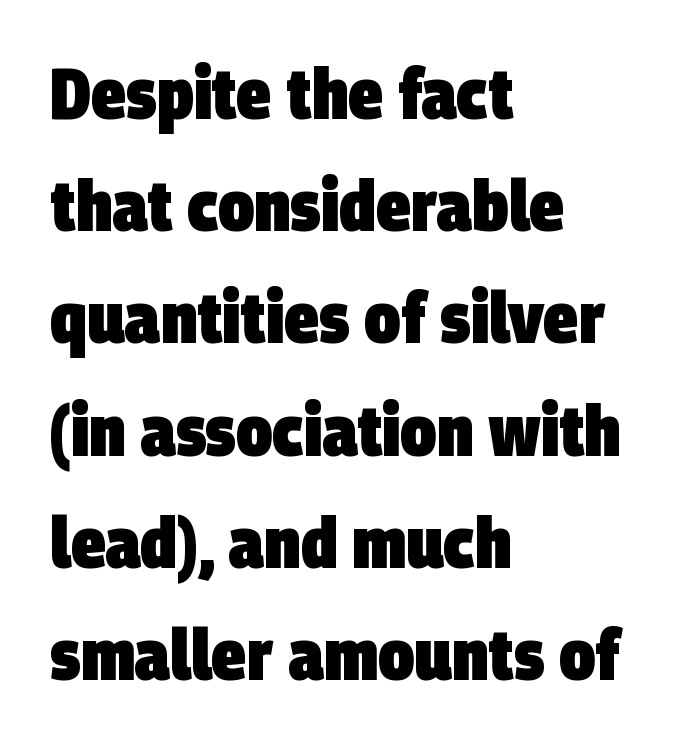
The image shows 71 px heavy, condensed sans-serif type; set left-aligned, normal line spacing (1.58x), normal letter spacing, not underlined; low stroke contrast and a large x-height.
